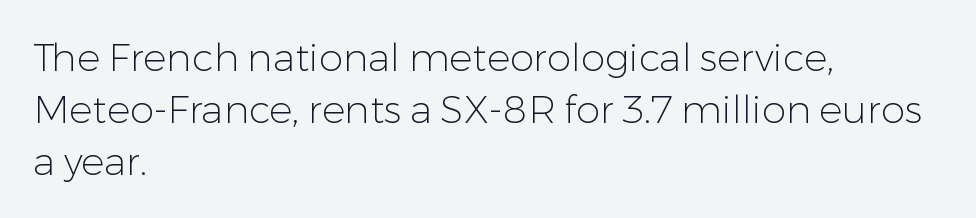
{"serif": "no", "italic": "no", "bold": "no", "weight": "light", "width": "normal", "stroke_contrast": "low", "x_height": "medium", "monospaced": "no", "underline": "no", "align": "left", "line_spacing": "normal", "line_spacing_ratio": 1.33, "letter_spacing": "normal", "letter_spacing_em": 0.0, "glyph_px": 39}
